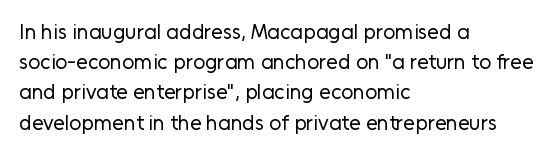
{"italic": "no", "bold": "no", "underline": "no", "align": "left", "line_spacing": "normal", "line_spacing_ratio": 1.44, "letter_spacing": "normal", "letter_spacing_em": 0.0, "glyph_px": 21}
